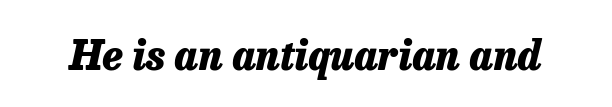
{"italic": "yes", "lean": "right", "slant_degrees": 13, "bold": "yes", "weight": "heavy", "width": "normal", "stroke_contrast": "low", "x_height": "medium", "monospaced": "no", "underline": "no", "letter_spacing": "normal", "letter_spacing_em": 0.0, "glyph_px": 40}
